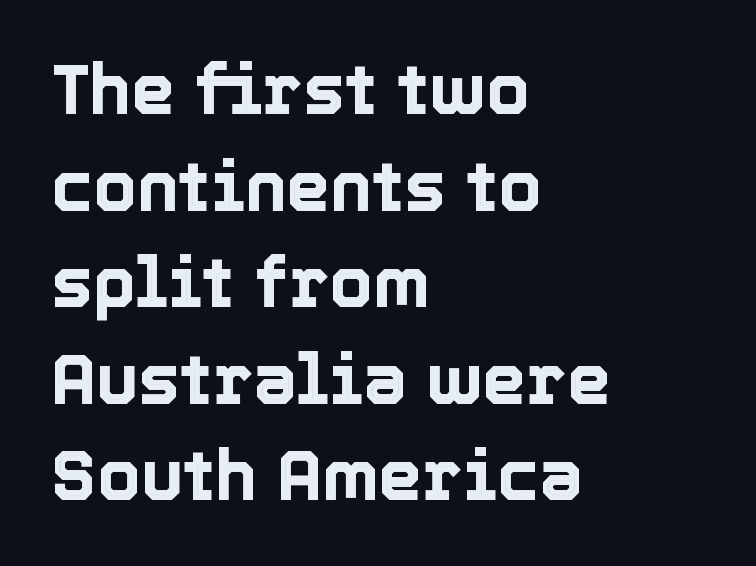
{"italic": "no", "width": "normal", "x_height": "medium", "monospaced": "no", "underline": "no", "align": "left", "line_spacing": "normal", "line_spacing_ratio": 1.38, "letter_spacing": "normal", "letter_spacing_em": 0.0, "glyph_px": 70}
